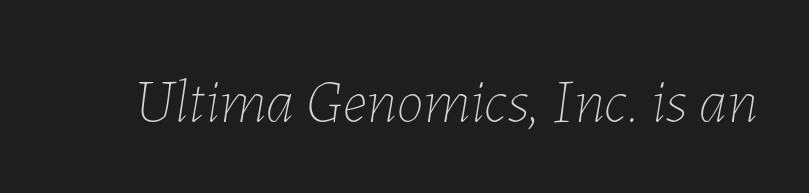
The image shows 61 px thin type, italic (leaning right); set normal letter spacing, not underlined; low stroke contrast and a medium x-height.
